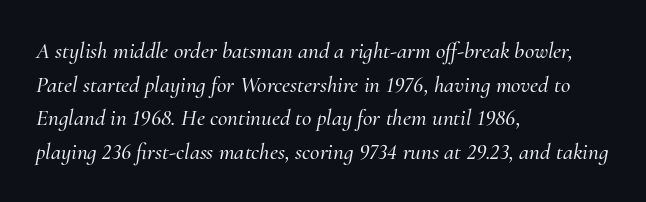
Descender tails drop into unmarked territory. Leading matches the norm, producing a regular column. Does the lettering tilt? It does — this is italic. What stands out about the letter spacing? Nothing — it is the standard amount.
